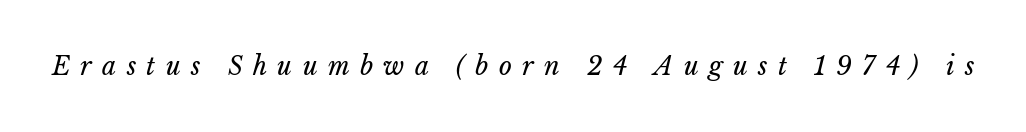
The image shows 25 px text type; set unusually wide letter spacing (+0.41 em), not underlined.
